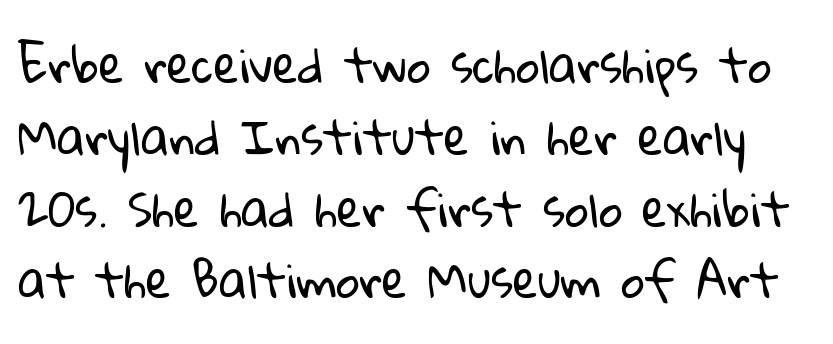
Q: Is the text bold? A: No.
Q: Is the typeface a serif or a sans-serif typeface? A: Sans-serif.
Q: Is the text underlined? A: No.
Q: Is the spacing between letters normal or unusually wide? A: Normal.
Q: Is the spacing between lines tight, normal or loose? A: Normal.
Q: Width (condensed, normal, or wide)? A: Normal.
Q: Stroke contrast? A: Low.
Q: x-height? A: Medium.
Q: Monospaced? A: No.
